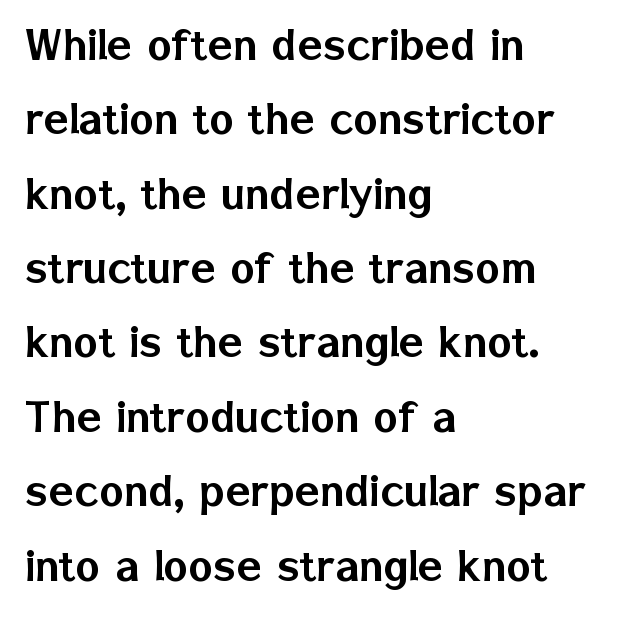
Q: Is the text italic (slanted)? A: No, it is upright.
Q: Is the typeface a serif or a sans-serif typeface? A: Sans-serif.
Q: Is the text underlined? A: No.
Q: How is the paragraph aligned? A: Left-aligned.
Q: Is the spacing between letters normal or unusually wide? A: Normal.
Q: Is the spacing between lines tight, normal or loose? A: Normal.
Q: Width (condensed, normal, or wide)? A: Normal.
Q: Stroke contrast? A: Low.
Q: x-height? A: Medium.
Q: Monospaced? A: No.
